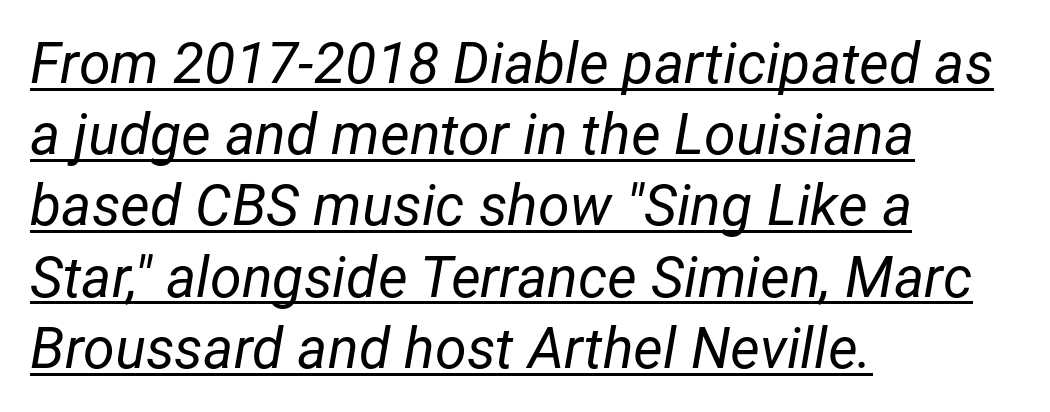
Q: Is the text bold? A: No.
Q: Is the text italic (slanted)? A: Yes, it leans right by about 12 degrees.
Q: Is the text underlined? A: Yes.
Q: How is the paragraph aligned? A: Left-aligned.
Q: Is the spacing between letters normal or unusually wide? A: Normal.
Q: Is the spacing between lines tight, normal or loose? A: Normal.
Q: Width (condensed, normal, or wide)? A: Normal.
Q: Stroke contrast? A: Low.
Q: x-height? A: Medium.
Q: Monospaced? A: No.
